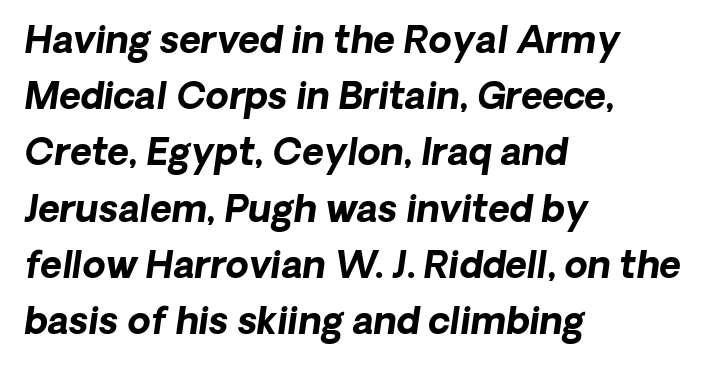
Q: Is the text bold? A: Yes.
Q: Is the typeface a serif or a sans-serif typeface? A: Sans-serif.
Q: Is the text underlined? A: No.
Q: How is the paragraph aligned? A: Left-aligned.
Q: Is the spacing between letters normal or unusually wide? A: Normal.
Q: Is the spacing between lines tight, normal or loose? A: Normal.
Q: Width (condensed, normal, or wide)? A: Normal.
Q: Stroke contrast? A: Low.
Q: x-height? A: Medium.
Q: Monospaced? A: No.
